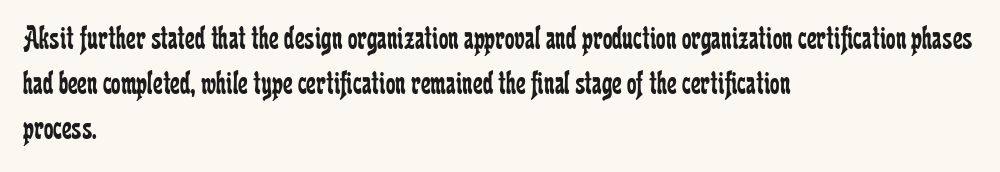
{"serif": "yes", "italic": "no", "bold": "no", "weight": "regular", "width": "condensed", "stroke_contrast": "low", "x_height": "medium", "monospaced": "no", "underline": "no", "align": "left", "line_spacing": "normal", "line_spacing_ratio": 1.33, "letter_spacing": "normal", "letter_spacing_em": 0.0, "glyph_px": 34}
